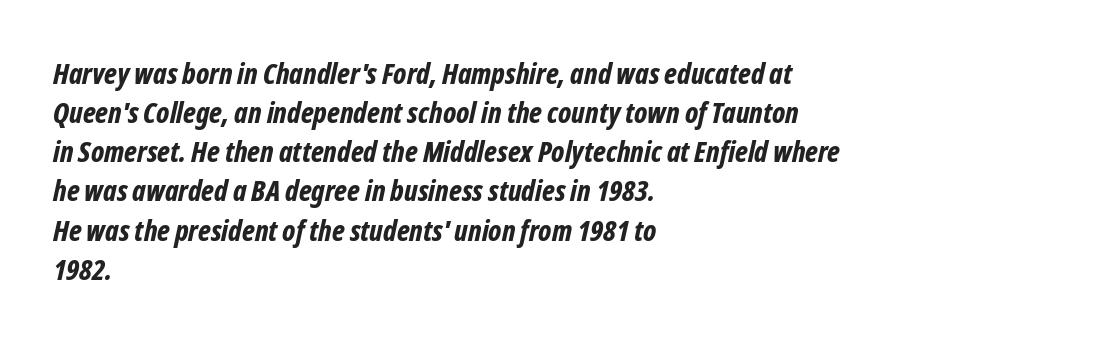
The image shows 29 px bold, condensed type, italic (leaning right); set left-aligned, normal line spacing (1.35x), normal letter spacing, not underlined; low stroke contrast and a medium x-height.
